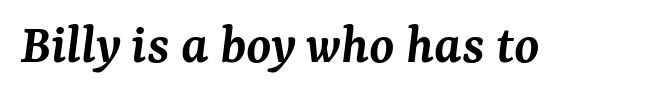
The image shows 57 px semibold serif type, italic (leaning right); set normal letter spacing, not underlined; medium stroke contrast and a medium x-height.
